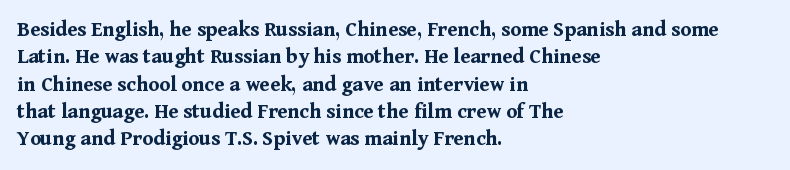
The image shows 22 px bold type, upright; set left-aligned, line spacing 1.24x, normal letter spacing, not underlined.
